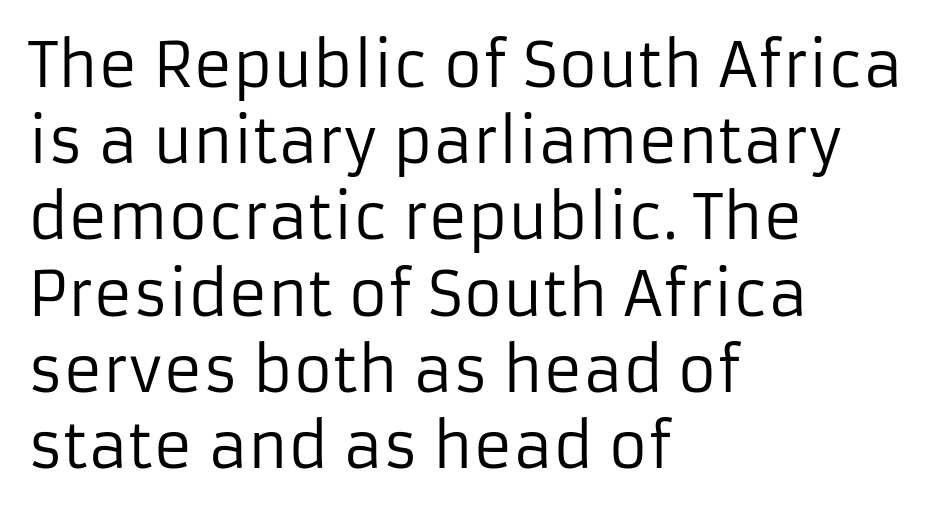
The image shows 60 px regular-weight sans-serif type, upright; set left-aligned, normal line spacing (1.27x), normal letter spacing, not underlined; low stroke contrast and a medium x-height.
